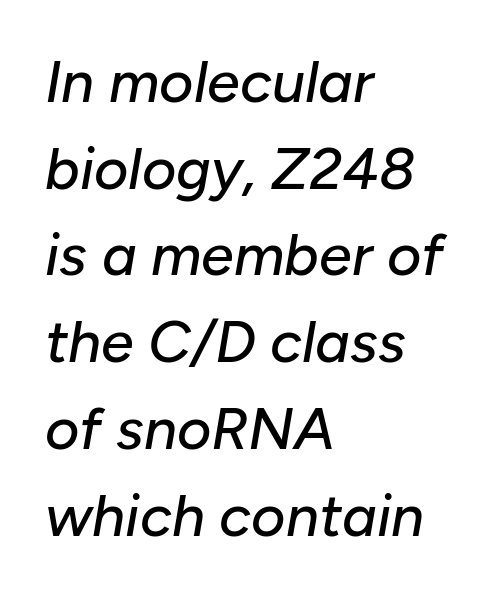
{"italic": "yes", "lean": "right", "slant_degrees": 10, "width": "normal", "stroke_contrast": "low", "x_height": "medium", "monospaced": "no", "underline": "no", "align": "left", "line_spacing": "normal", "line_spacing_ratio": 1.47, "letter_spacing": "normal", "letter_spacing_em": 0.0, "glyph_px": 59}
